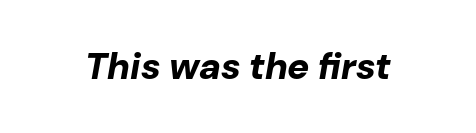
{"italic": "yes", "lean": "right", "slant_degrees": 10, "bold": "yes", "weight": "bold", "width": "normal", "stroke_contrast": "low", "x_height": "medium", "monospaced": "no", "underline": "no", "letter_spacing": "normal", "letter_spacing_em": 0.0, "glyph_px": 37}
